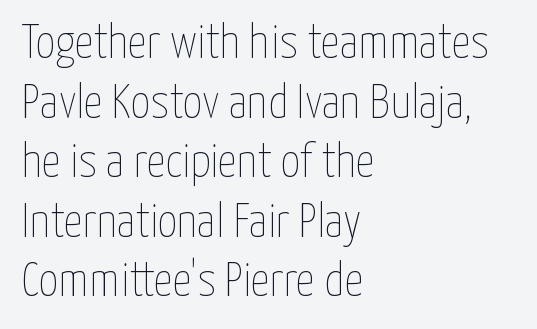
{"italic": "no", "bold": "no", "weight": "thin", "width": "condensed", "stroke_contrast": "low", "x_height": "medium", "monospaced": "no", "underline": "no", "align": "left", "line_spacing_ratio": 1.24, "letter_spacing": "normal", "letter_spacing_em": 0.0, "glyph_px": 48}
